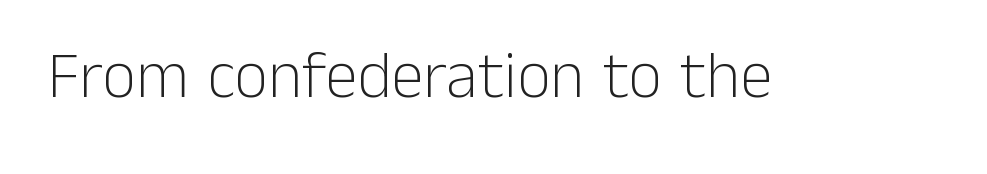
Type without underlining. Stem width sits at or under what a default text font uses. Think of a printed novel: that variable character pitch is what you see here. This is sans-serif lettering, the kind often seen on screens and signage.
